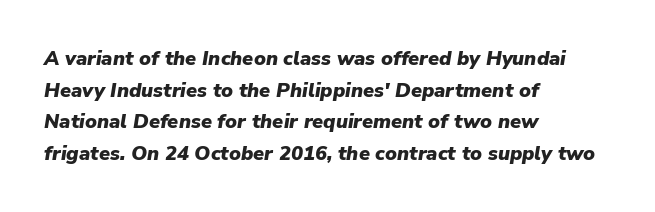
Q: Is the text bold? A: Yes.
Q: Is the text italic (slanted)? A: Yes, it leans right by about 9 degrees.
Q: Is the text underlined? A: No.
Q: How is the paragraph aligned? A: Left-aligned.
Q: Is the spacing between letters normal or unusually wide? A: Normal.
Q: Is the spacing between lines tight, normal or loose? A: Normal.
